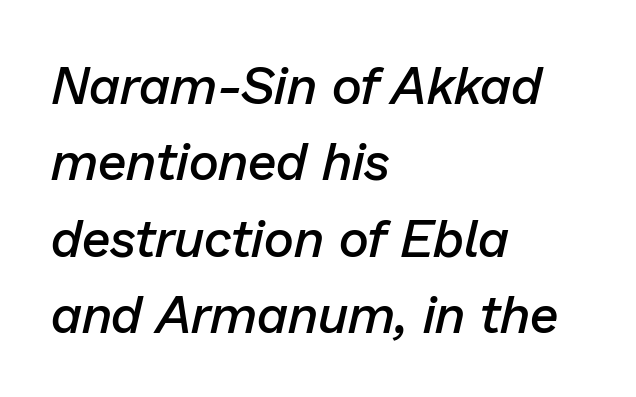
A somewhat darkened texture: the type is semibold rather than bold. The passage shown is typed in a proportional face where columns would drift. Posture: slanted. Does the copy run flush right? No — it runs flush left. Letter spacing: default. Notice how descenders clear the ascenders below comfortably — that's standard leading.
